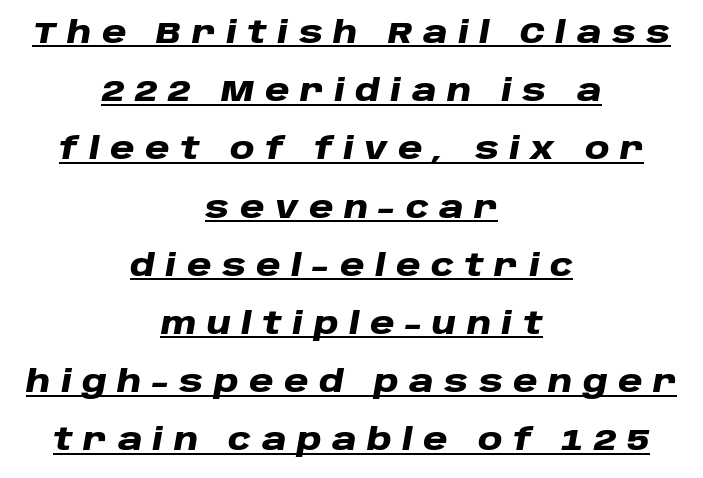
The passage shown is underscored from start to finish. What weight is shown? A full bold with thick strokes. This sample uses expanded letter spacing, leaving extra air between glyphs. Compared with a flush-left layout, this one balances lines on the center instead. Looks like regular typesetting: each glyph gets only the width it needs.
